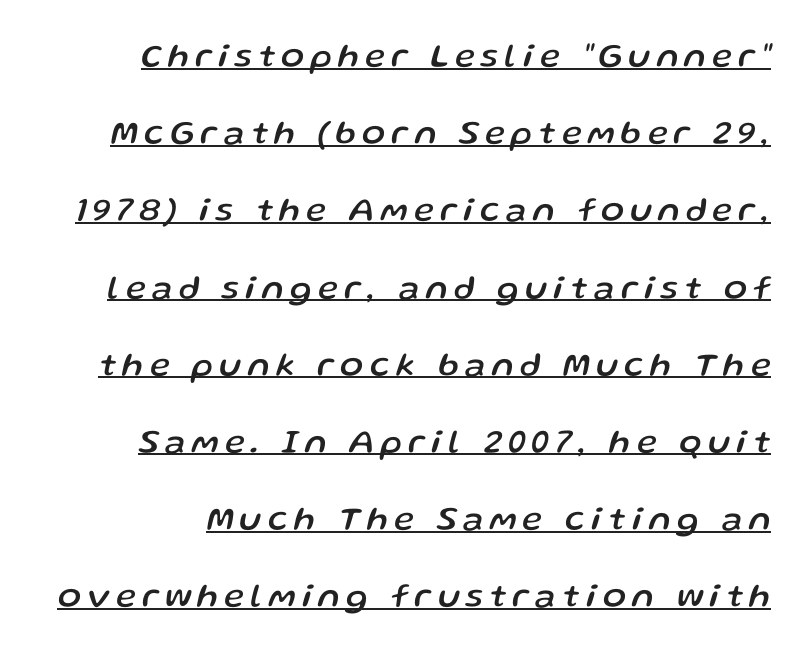
The vertical gap from one line to the next is large. Is there an underline? Yes — a line sits under the letters. Looks like regular typesetting: each glyph gets only the width it needs. Slant detected: the letters are inclined. All the whitespace from short lines collects on the left.
